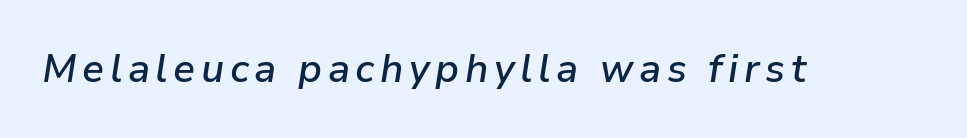
{"italic": "yes", "lean": "right", "slant_degrees": 9, "bold": "semi", "weight": "semibold", "width": "normal", "stroke_contrast": "low", "x_height": "medium", "monospaced": "no", "underline": "no", "glyph_px": 39}
